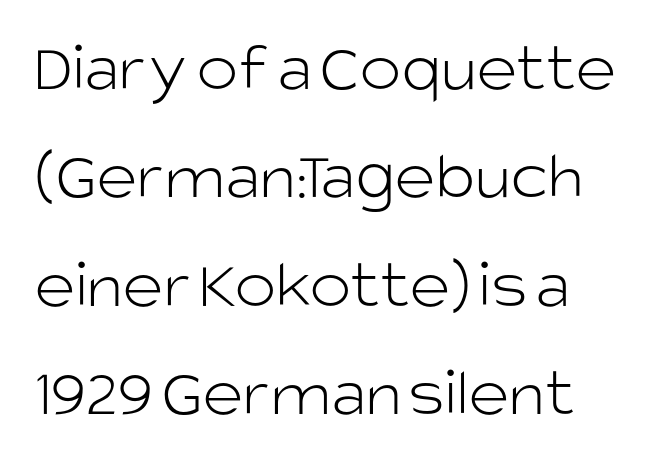
Q: Is the text bold? A: No.
Q: Is the text italic (slanted)? A: No, it is upright.
Q: Is the typeface a serif or a sans-serif typeface? A: Sans-serif.
Q: Is the text underlined? A: No.
Q: Is the spacing between letters normal or unusually wide? A: Normal.
Q: Is the spacing between lines tight, normal or loose? A: Normal.
Q: Width (condensed, normal, or wide)? A: Normal.
Q: Stroke contrast? A: Low.
Q: x-height? A: Large.
Q: Monospaced? A: No.
